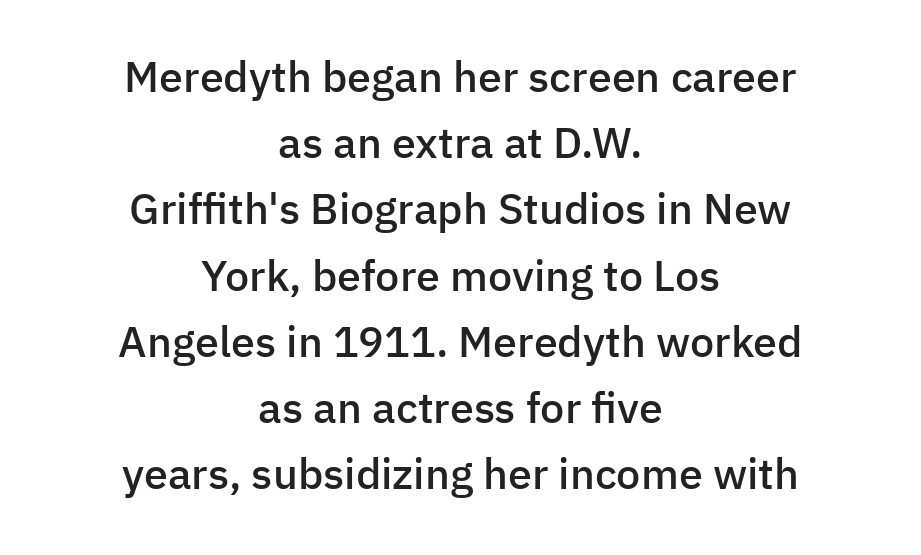
{"serif": "no", "italic": "no", "bold": "semi", "weight": "semibold", "width": "normal", "stroke_contrast": "low", "x_height": "medium", "monospaced": "no", "underline": "no", "align": "center", "line_spacing": "normal", "line_spacing_ratio": 1.54, "letter_spacing": "normal", "letter_spacing_em": 0.0, "glyph_px": 43}
